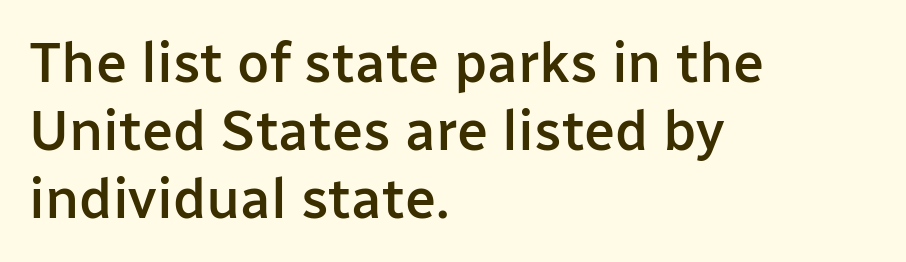
Q: Is the text bold? A: Semi-bold.
Q: Is the text italic (slanted)? A: No, it is upright.
Q: Is the typeface a serif or a sans-serif typeface? A: Sans-serif.
Q: Is the text underlined? A: No.
Q: How is the paragraph aligned? A: Left-aligned.
Q: Is the spacing between letters normal or unusually wide? A: Normal.
Q: Width (condensed, normal, or wide)? A: Normal.
Q: Stroke contrast? A: Low.
Q: x-height? A: Medium.
Q: Monospaced? A: No.
